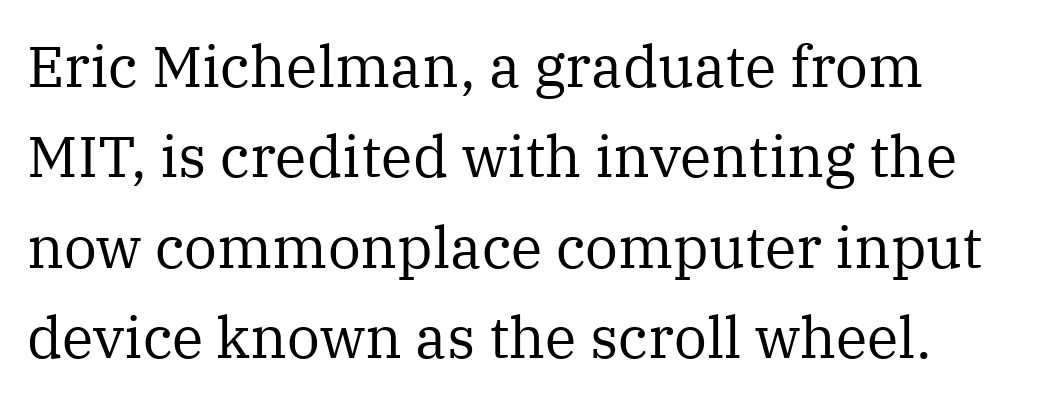
{"serif": "yes", "italic": "no", "bold": "no", "weight": "regular", "width": "normal", "stroke_contrast": "medium", "x_height": "medium", "monospaced": "no", "underline": "no", "align": "left", "line_spacing": "normal", "line_spacing_ratio": 1.56, "letter_spacing": "normal", "letter_spacing_em": 0.0, "glyph_px": 58}
